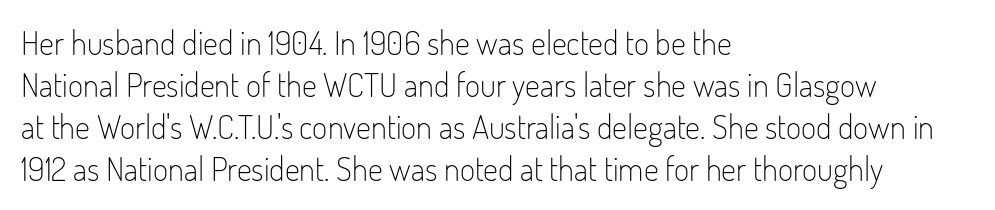
Character widths vary here, with narrow letters taking less room than wide ones. The passage is arranged the way most books set body copy — flush left. The font's upright variant was chosen for this text. Anything drawn beneath the words? Only blank space. This rendering employs a face without finishing strokes, i.e., a sans-serif. Summary of vertical rhythm: regular, with standard interline spacing.
